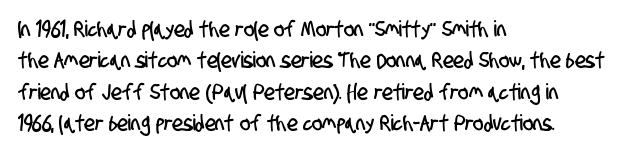
Q: Is the text underlined? A: No.
Q: How is the paragraph aligned? A: Left-aligned.
Q: Is the spacing between letters normal or unusually wide? A: Normal.
Q: Is the spacing between lines tight, normal or loose? A: Normal.
